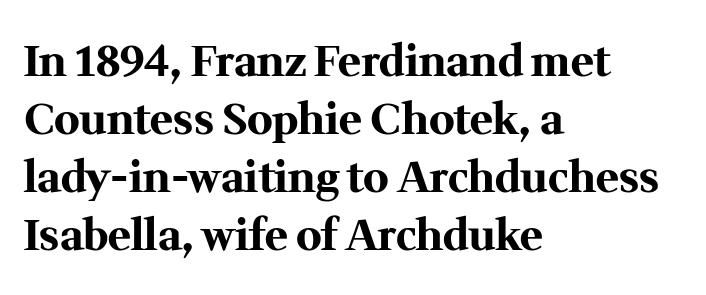
Q: Is the text bold? A: Yes.
Q: Is the text italic (slanted)? A: No, it is upright.
Q: Is the typeface a serif or a sans-serif typeface? A: Serif.
Q: Is the text underlined? A: No.
Q: How is the paragraph aligned? A: Left-aligned.
Q: Is the spacing between letters normal or unusually wide? A: Normal.
Q: Is the spacing between lines tight, normal or loose? A: Normal.
Q: Width (condensed, normal, or wide)? A: Normal.
Q: Stroke contrast? A: Medium.
Q: x-height? A: Medium.
Q: Monospaced? A: No.
